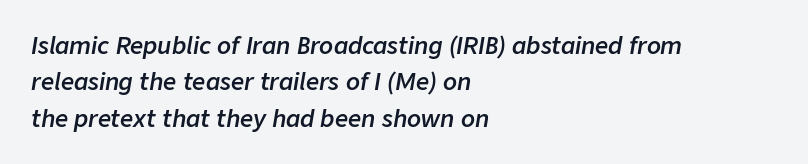
Weight check: semibold — heavier than regular, not quite bold. The passage shown has conventional tracking throughout. Words float on clear page, feet unadorned. Designer's note — italics engaged. Horizontally, the lines are justified to the leading edge only. Horizontal bands of white between lines are of average thickness.
